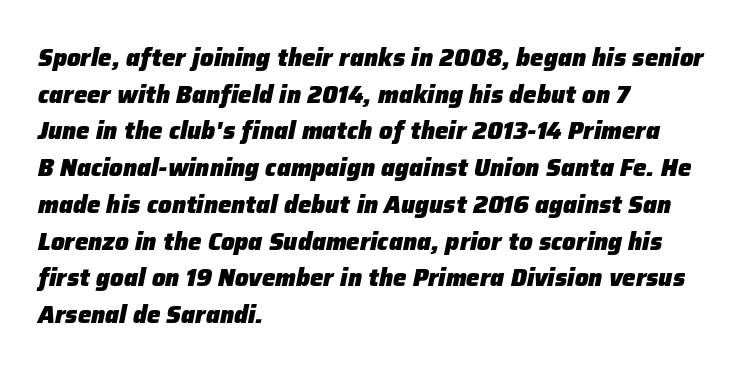
{"italic": "yes", "lean": "right", "slant_degrees": 12, "bold": "yes", "underline": "no", "align": "left", "line_spacing": "normal", "line_spacing_ratio": 1.53, "letter_spacing": "normal", "letter_spacing_em": 0.0, "glyph_px": 24}
